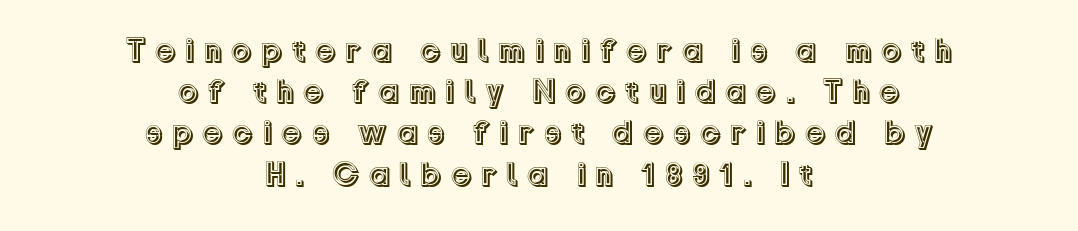
The typesetter chose a symmetrical, centered arrangement here. The lettering holds an erect, upright posture throughout. Spacing verdict: proportional, widths tailored to each character. What's the leading like? Ordinary, nothing unusual. Lines of text with bare space underneath.
